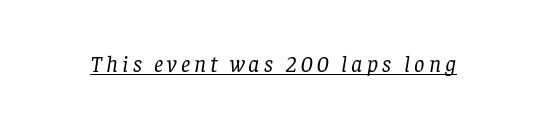
Q: Is the text bold? A: No.
Q: Is the text italic (slanted)? A: Yes, it leans right by about 8 degrees.
Q: Is the text underlined? A: Yes.
